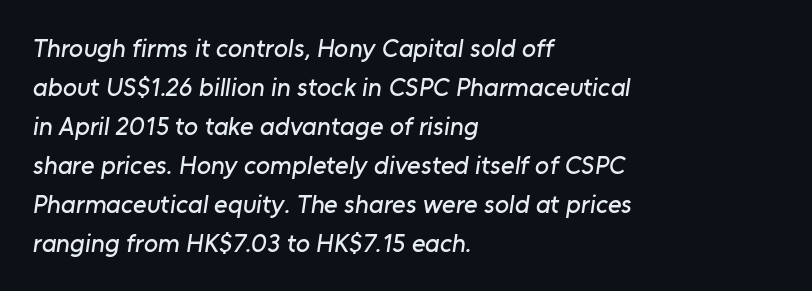
Interline gaps are of average width in this sample. This rendering leaves character spacing at its baseline value. Beneath every word, the page is bare. This sample is left-justified, so line endings fall wherever the words run out.
